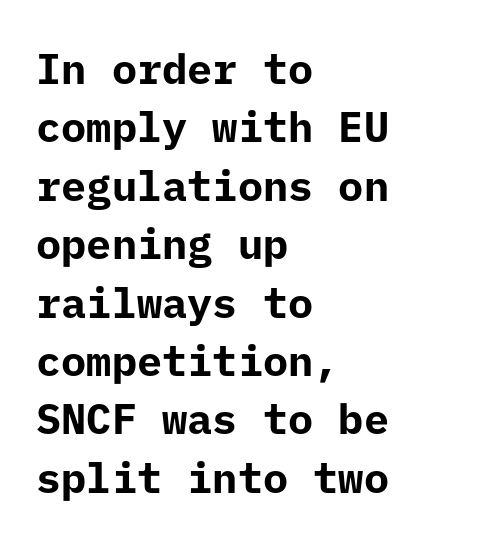
The image shows 42 px bold sans-serif type, upright; set left-aligned, normal line spacing (1.39x), normal letter spacing, not underlined; low stroke contrast and a medium x-height.
